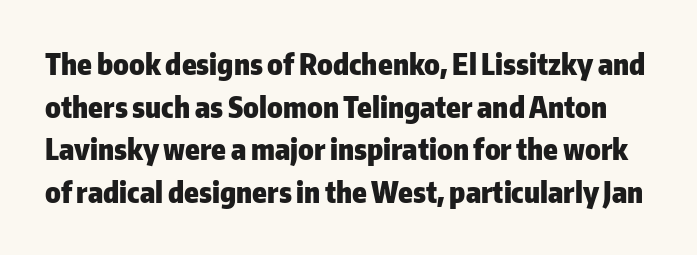
Q: Is the text bold? A: Yes.
Q: Is the text italic (slanted)? A: No, it is upright.
Q: Is the typeface a serif or a sans-serif typeface? A: Sans-serif.
Q: Is the text underlined? A: No.
Q: Is the spacing between letters normal or unusually wide? A: Normal.
Q: Is the spacing between lines tight, normal or loose? A: Normal.
Q: Width (condensed, normal, or wide)? A: Normal.
Q: Stroke contrast? A: Low.
Q: x-height? A: Medium.
Q: Monospaced? A: No.
